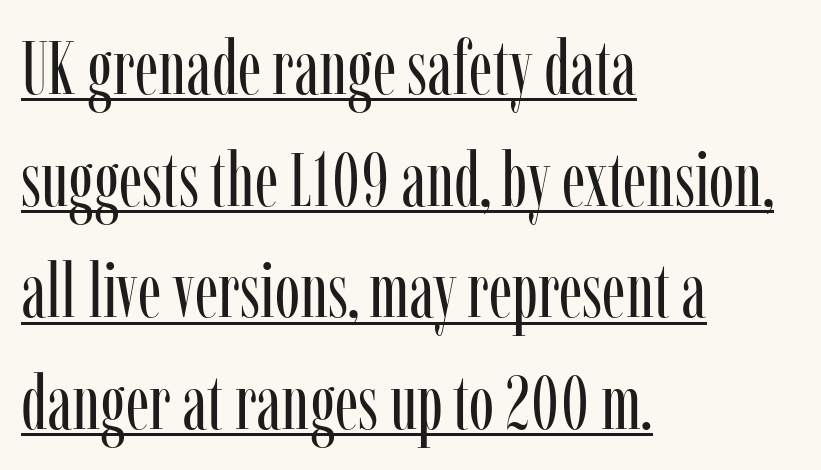
{"serif": "yes", "italic": "no", "bold": "no", "weight": "regular", "width": "condensed", "stroke_contrast": "low", "x_height": "medium", "monospaced": "no", "underline": "yes", "align": "left", "line_spacing": "normal", "line_spacing_ratio": 1.47, "letter_spacing": "normal", "letter_spacing_em": 0.0, "glyph_px": 76}
